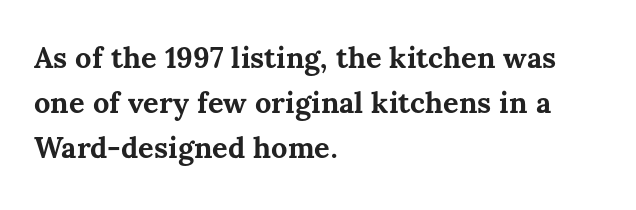
{"italic": "no", "bold": "yes", "weight": "bold", "width": "normal", "stroke_contrast": "medium", "x_height": "medium", "monospaced": "no", "underline": "no", "align": "left", "line_spacing": "normal", "line_spacing_ratio": 1.56, "letter_spacing": "normal", "letter_spacing_em": 0.0, "glyph_px": 29}
